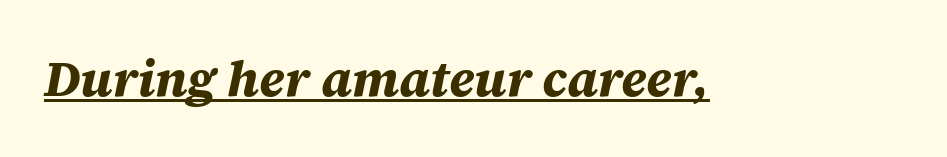
Emphasis is given by a line drawn under the lettering. The passage shown leans; its letterforms are oblique. Do the characters align in a grid? No, the font is proportional. Bold? Absolutely — the strokes are thick and heavy.
